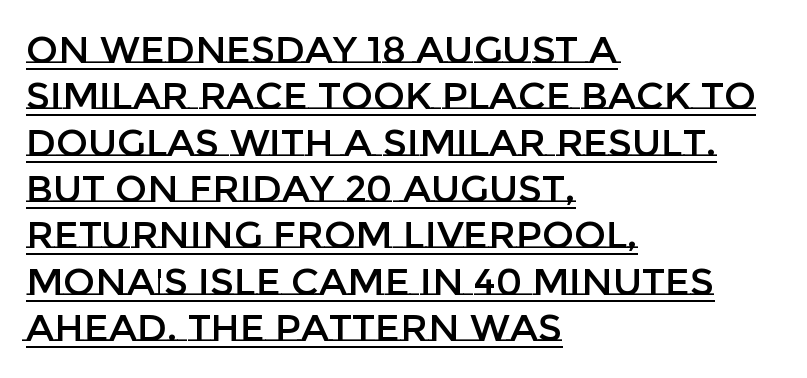
The image shows 38 px text type, upright; set left-aligned, line spacing 1.22x, normal letter spacing, underlined; low stroke contrast and a large x-height.
